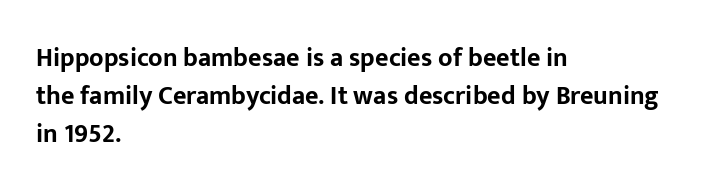
The image shows 26 px bold type, upright; set left-aligned, normal line spacing (1.46x), normal letter spacing, not underlined.
